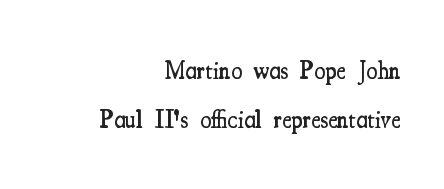
The image shows 25 px text type, upright; set right-aligned, loose line spacing (1.98x), normal letter spacing, not underlined.
